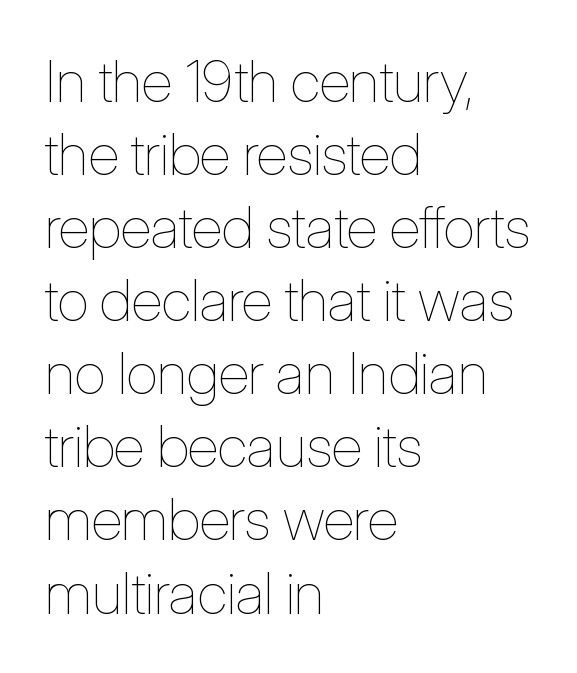
The image shows 58 px thin, condensed type, upright; set left-aligned, normal line spacing (1.26x), normal letter spacing, not underlined; low stroke contrast and a medium x-height.
